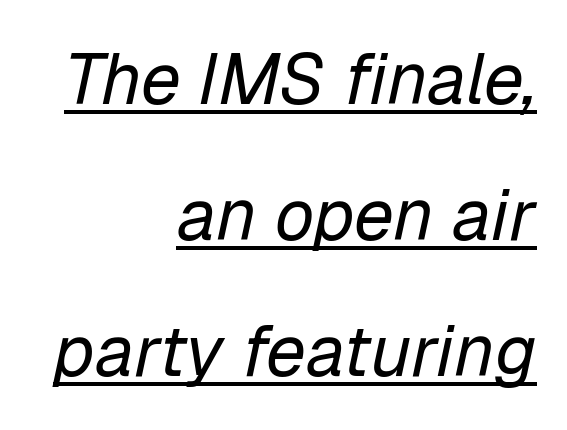
The letterforms sit at book weight or below. A flush-right, rag-left setting is used for this passage. Note the varied advance widths — an 'i' is clearly narrower than an 'm'. The glyphs look as if they've been sheared to an angle. Honestly, the letter spacing is just normal — you wouldn't notice it. Glance below the letters and you will spot a drawn line.
